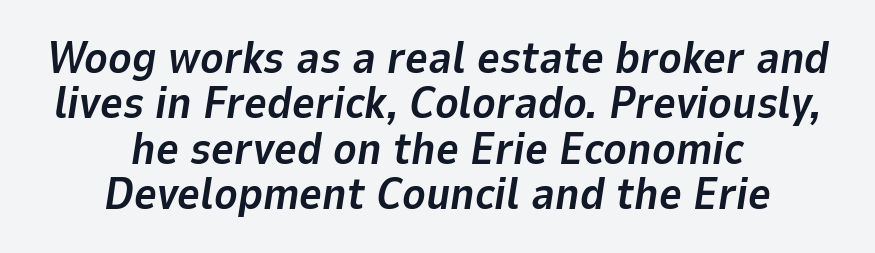
When letters slant like this, we call the style italic. Any mark beneath the type? The region is blank. Visually the block forms a symmetrical silhouette, jagged on both flanks. The letters advance in unequal steps, a hallmark of proportional type.
